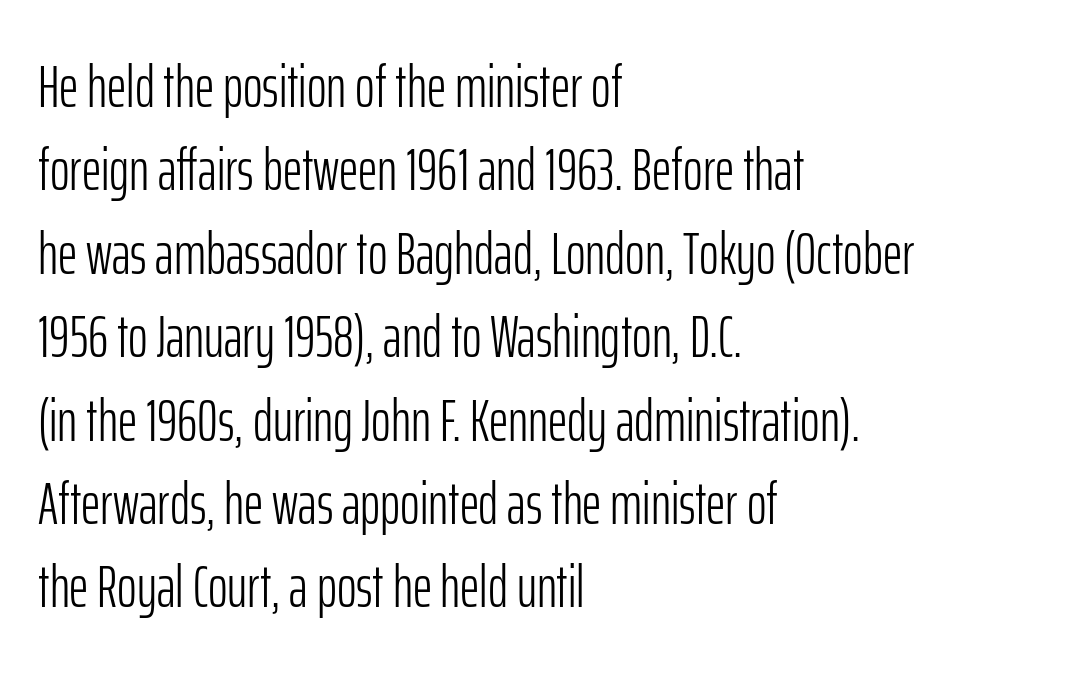
Honestly, the letter spacing is just normal — you wouldn't notice it. Character widths vary here, with narrow letters taking less room than wide ones. No heavy texture on the line: the type isn't bold. One glance says typical: line gaps are just what's usual. Serif or sans? Sans — the stroke terminals are bare. The glyphs are unaccompanied by any horizontal stroke below them.
